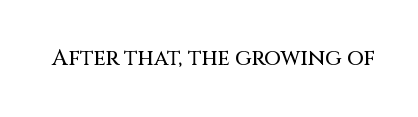
{"italic": "no", "underline": "no", "letter_spacing": "normal", "letter_spacing_em": 0.0, "glyph_px": 22}
